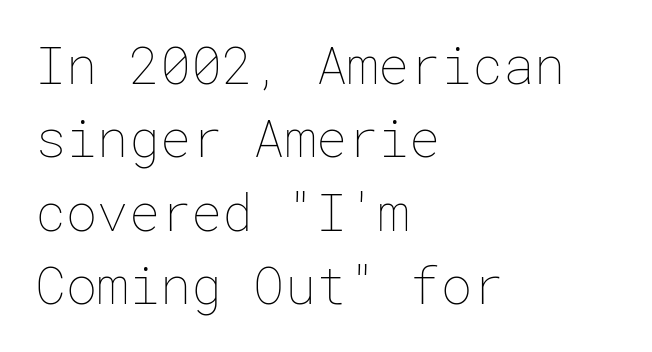
Interline gaps are of average width in this sample. Nobody drew a line under any word here. The strokes carry an ordinary text weight at most. Horizontally, the lines are justified to the leading edge only. The lettering stays uniformly vertical, giving the passage a roman look. Students, note that the glyphs here touch the page at normal intervals.
